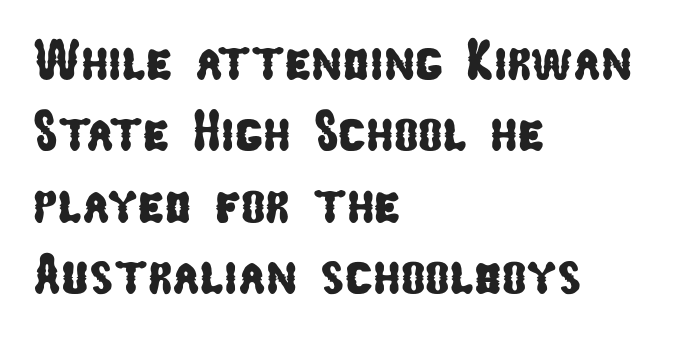
{"serif": "no", "width": "condensed", "stroke_contrast": "low", "x_height": "medium", "monospaced": "no", "underline": "no", "align": "left", "line_spacing_ratio": 1.23, "letter_spacing": "normal", "letter_spacing_em": 0.0, "glyph_px": 58}
